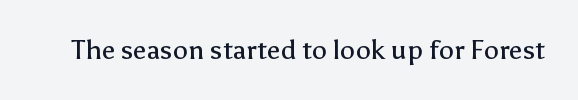
The image shows 27 px text type, upright; set normal letter spacing, not underlined.
